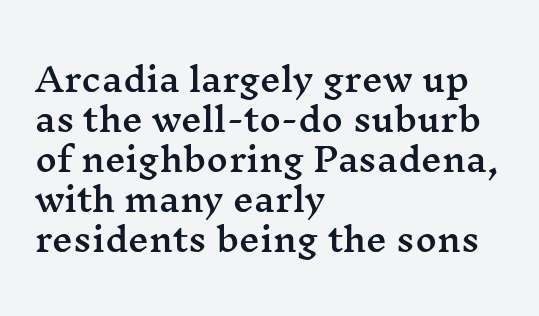
The image shows 33 px wide serif type, upright; set left-aligned, line spacing 1.21x, normal letter spacing, not underlined; medium stroke contrast and a medium x-height.
